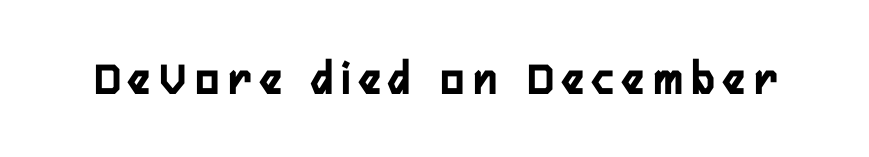
The image shows 49 px semibold, condensed sans-serif type, upright; set not underlined; low stroke contrast and a medium x-height.
